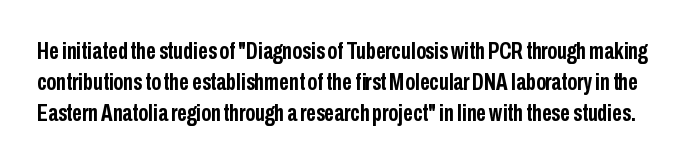
{"italic": "no", "bold": "yes", "underline": "no", "line_spacing": "normal", "line_spacing_ratio": 1.3, "letter_spacing": "normal", "letter_spacing_em": 0.0, "glyph_px": 24}
